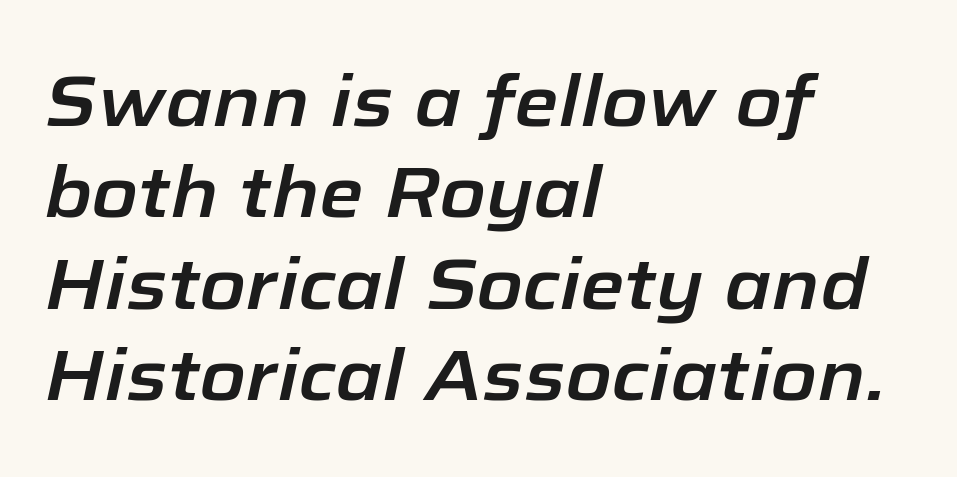
{"italic": "yes", "lean": "right", "slant_degrees": 12, "width": "normal", "stroke_contrast": "low", "x_height": "medium", "monospaced": "no", "underline": "no", "align": "left", "line_spacing": "normal", "line_spacing_ratio": 1.27, "letter_spacing": "normal", "letter_spacing_em": 0.0, "glyph_px": 72}
